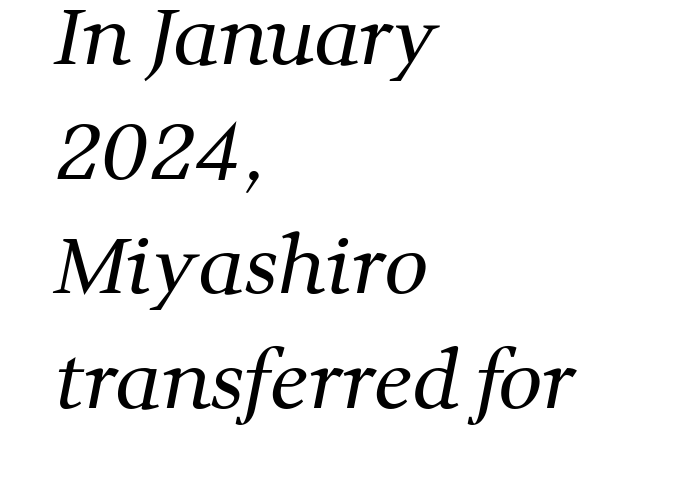
The space between consecutive lines is moderate. Which margin do the lines hug? The left one — the right edge is uneven. Small tapered or slab feet sit at the stroke ends, so this counts as serif. The letters advance in unequal steps, a hallmark of proportional type.
